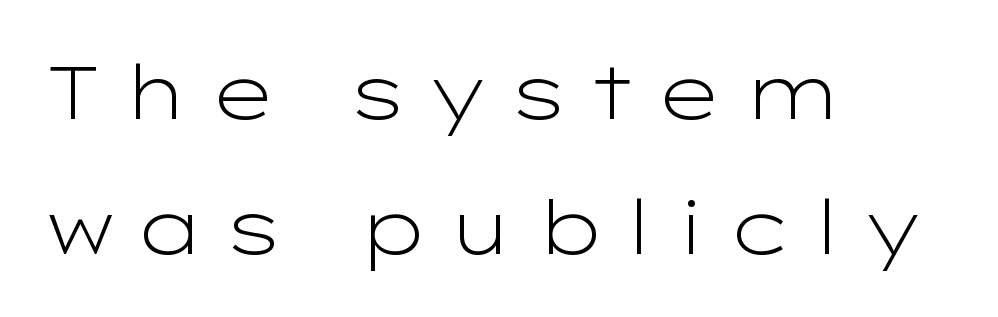
This sample uses a sans-serif face. The strokes are not fattened; the text isn't bold. Just letters on the line, the space beneath them empty. The face used here is proportionally spaced, like ordinary book or web type. Every row of glyphs begins at an identical x-position on the left. If you drew a line through each stem, it would be perfectly vertical.
